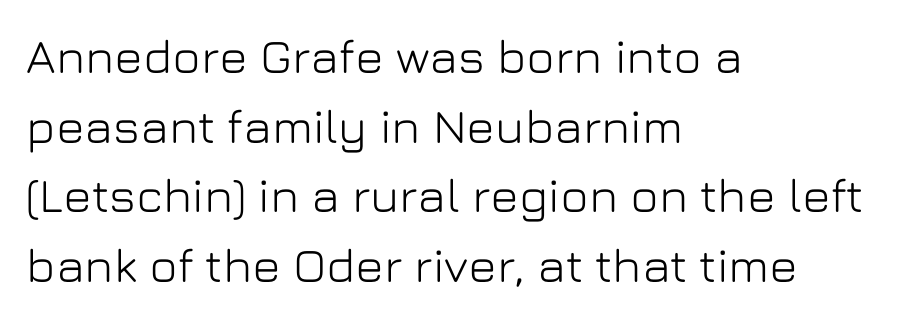
The horizontal fit of the characters is conventional and even. Think of a printed novel: that variable character pitch is what you see here. In CSS terms this would be text-align: left. The typography opts for an upright posture over an oblique one. A bare baseline throughout the passage. Notice how descenders clear the ascenders below comfortably — that's standard leading.
